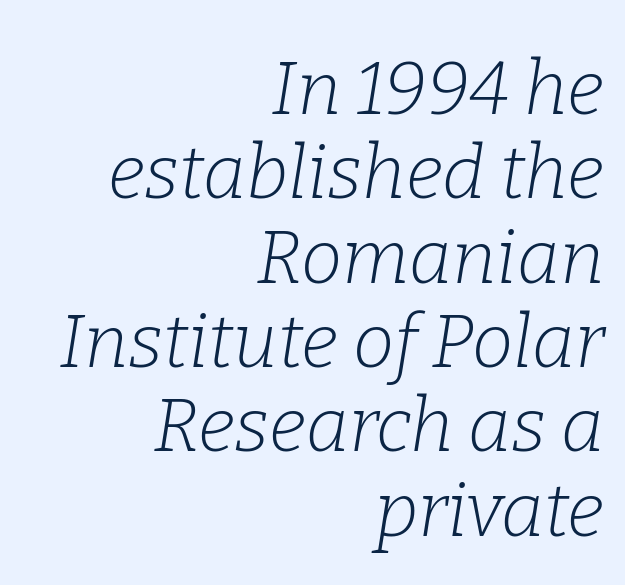
The image shows 74 px light serif type, italic (leaning right); set right-aligned, tight line spacing (1.14x), normal letter spacing, not underlined; low stroke contrast and a medium x-height.
